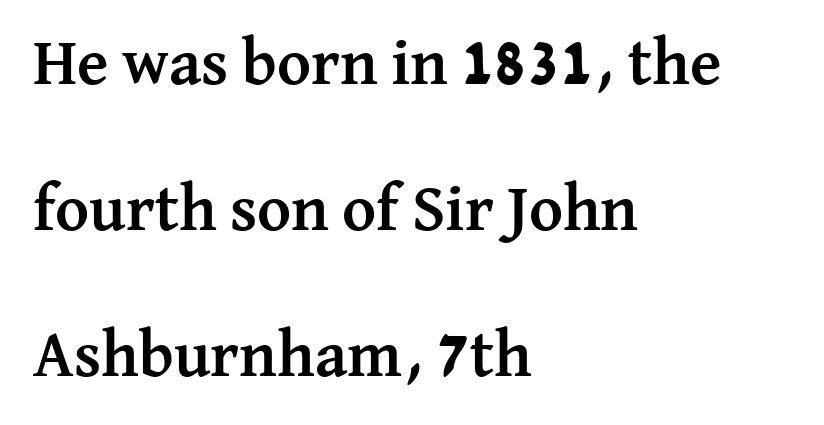
Q: Is the text bold? A: Yes.
Q: Is the text italic (slanted)? A: No, it is upright.
Q: Is the typeface a serif or a sans-serif typeface? A: Serif.
Q: Is the text underlined? A: No.
Q: How is the paragraph aligned? A: Left-aligned.
Q: Is the spacing between letters normal or unusually wide? A: Normal.
Q: Is the spacing between lines tight, normal or loose? A: Loose.
Q: Width (condensed, normal, or wide)? A: Normal.
Q: Stroke contrast? A: Medium.
Q: x-height? A: Medium.
Q: Monospaced? A: No.
